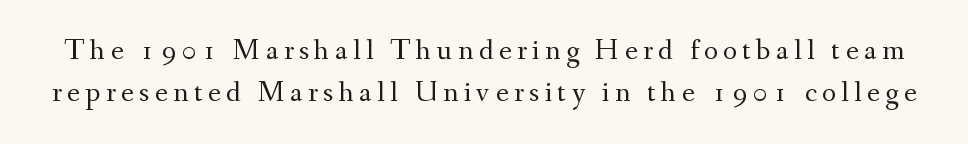
The image shows 30 px regular-weight serif type, upright; set normal line spacing (1.4x), not underlined; medium stroke contrast and a small x-height.
